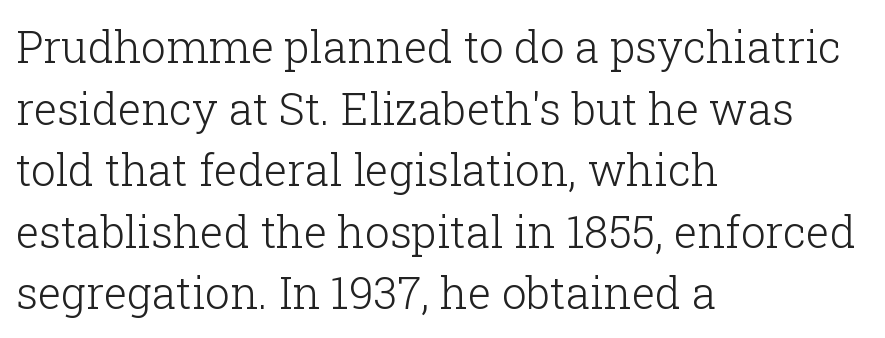
Q: Is the text bold? A: No.
Q: Is the text italic (slanted)? A: No, it is upright.
Q: Is the typeface a serif or a sans-serif typeface? A: Serif.
Q: Is the text underlined? A: No.
Q: How is the paragraph aligned? A: Left-aligned.
Q: Is the spacing between letters normal or unusually wide? A: Normal.
Q: Is the spacing between lines tight, normal or loose? A: Normal.
Q: Width (condensed, normal, or wide)? A: Normal.
Q: Stroke contrast? A: Low.
Q: x-height? A: Medium.
Q: Monospaced? A: No.
